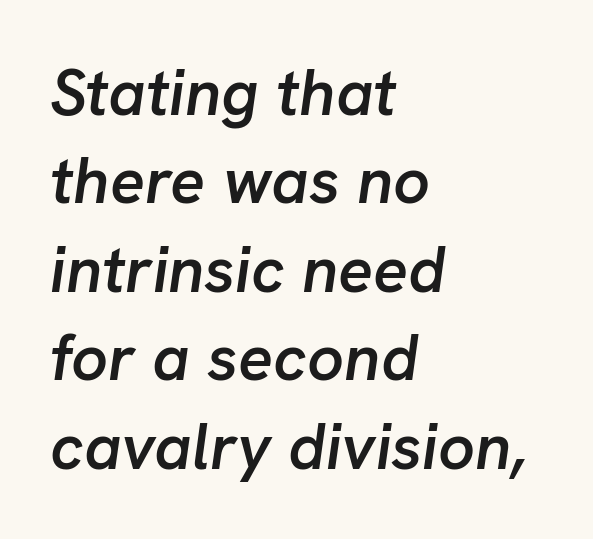
The image shows 65 px semibold type, italic (leaning right); set left-aligned, normal line spacing (1.36x), normal letter spacing, not underlined; low stroke contrast and a medium x-height.
